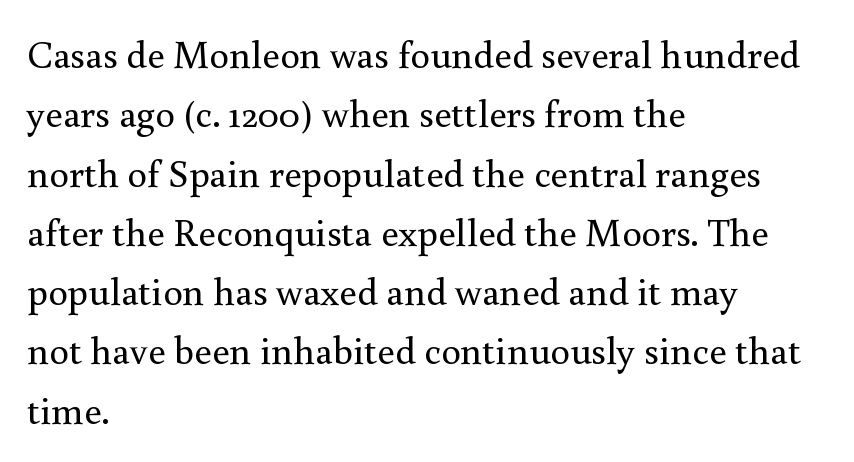
The image shows 39 px regular-weight serif type, upright; set left-aligned, normal line spacing (1.52x), normal letter spacing, not underlined; a small x-height.
